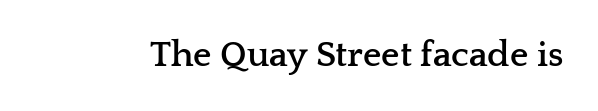
Q: Is the text bold? A: Yes.
Q: Is the text italic (slanted)? A: No, it is upright.
Q: Is the typeface a serif or a sans-serif typeface? A: Serif.
Q: Is the text underlined? A: No.
Q: Is the spacing between letters normal or unusually wide? A: Normal.
Q: Width (condensed, normal, or wide)? A: Wide.
Q: Stroke contrast? A: Low.
Q: x-height? A: Medium.
Q: Monospaced? A: No.
